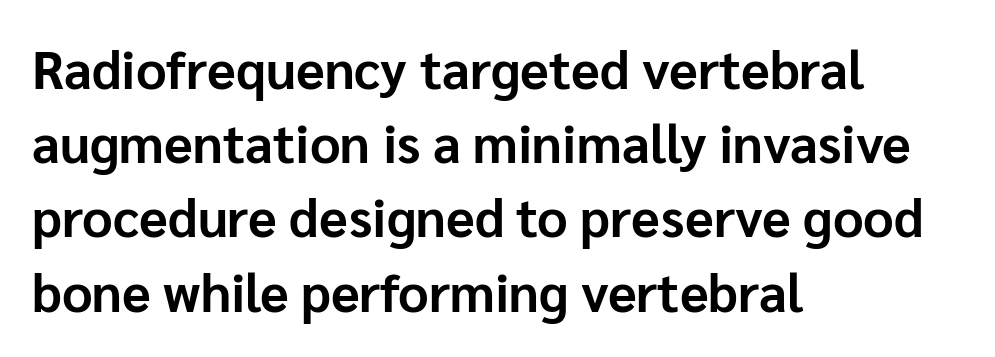
Q: Is the text bold? A: Yes.
Q: Is the text italic (slanted)? A: No, it is upright.
Q: Is the typeface a serif or a sans-serif typeface? A: Sans-serif.
Q: Is the text underlined? A: No.
Q: How is the paragraph aligned? A: Left-aligned.
Q: Is the spacing between letters normal or unusually wide? A: Normal.
Q: Is the spacing between lines tight, normal or loose? A: Normal.
Q: Width (condensed, normal, or wide)? A: Normal.
Q: Stroke contrast? A: Low.
Q: x-height? A: Medium.
Q: Monospaced? A: No.
